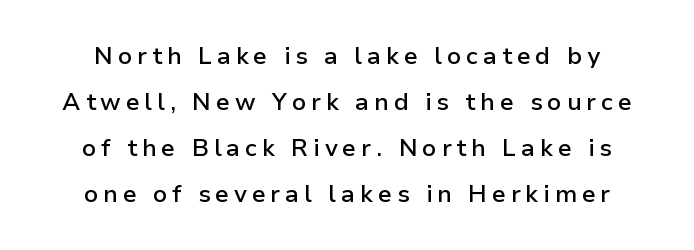
Q: Is the text bold? A: Semi-bold.
Q: Is the text italic (slanted)? A: No, it is upright.
Q: Is the text underlined? A: No.
Q: Is the spacing between letters normal or unusually wide? A: Unusually wide.
Q: Is the spacing between lines tight, normal or loose? A: Loose.
